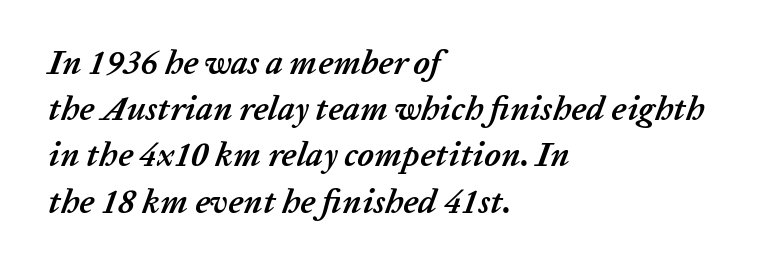
The image shows 34 px semibold type, italic (leaning right); set left-aligned, normal line spacing (1.36x), normal letter spacing, not underlined; low stroke contrast and a medium x-height.
